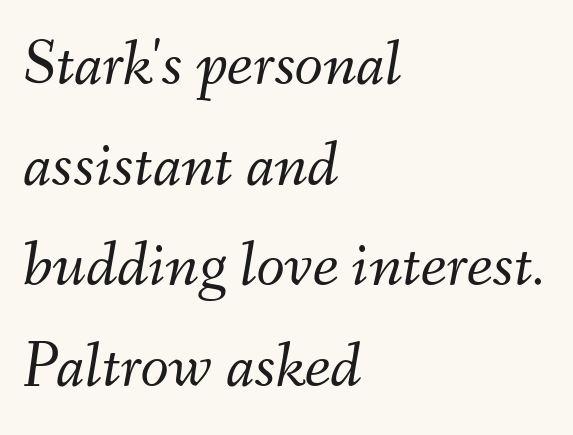
Descenders hang freely into open space. Stroke mass is kept to a normal reading level or below. Every character sits at an angle, as italics do. Note the varied advance widths — an 'i' is clearly narrower than an 'm'. Look at the tracking — it's just the regular setting, nothing added.
